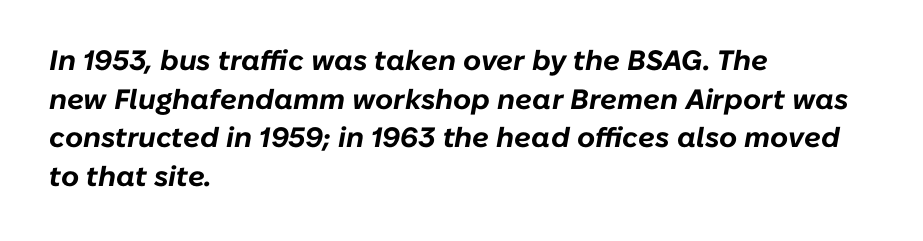
Q: Is the text bold? A: Yes.
Q: Is the text italic (slanted)? A: Yes, it leans right by about 10 degrees.
Q: Is the text underlined? A: No.
Q: How is the paragraph aligned? A: Left-aligned.
Q: Is the spacing between letters normal or unusually wide? A: Normal.
Q: Is the spacing between lines tight, normal or loose? A: Normal.
Q: Width (condensed, normal, or wide)? A: Normal.
Q: Stroke contrast? A: Low.
Q: x-height? A: Medium.
Q: Monospaced? A: No.
